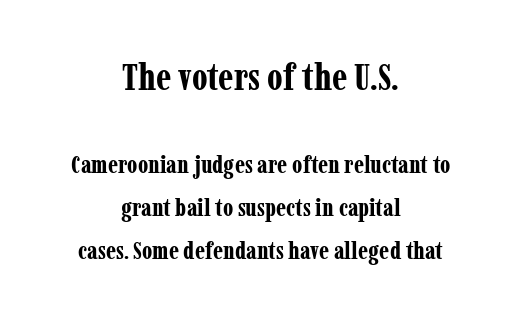
Q: Is the text bold? A: Yes.
Q: Is the text italic (slanted)? A: No, it is upright.
Q: Is the typeface a serif or a sans-serif typeface? A: Serif.
Q: Is the text underlined? A: No.
Q: How is the paragraph aligned? A: Centered.
Q: Is the spacing between letters normal or unusually wide? A: Normal.
Q: Which block of text is set in a larger size, the first (top) or the second (bottom)? A: The first (top) one.
Q: Width (condensed, normal, or wide)? A: Condensed.
Q: Stroke contrast? A: Low.
Q: x-height? A: Medium.
Q: Monospaced? A: No.
